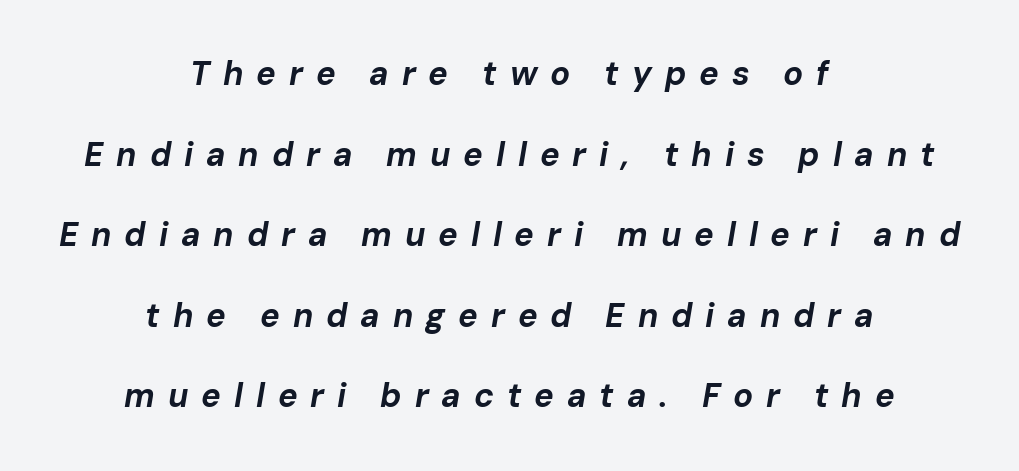
Only glyphs here, with clear space below each row. Alignment: centered. Looks like regular typesetting: each glyph gets only the width it needs. The letters are bold, with thick, heavy strokes. Tall strokes in this sample are angled rather than plumb.
